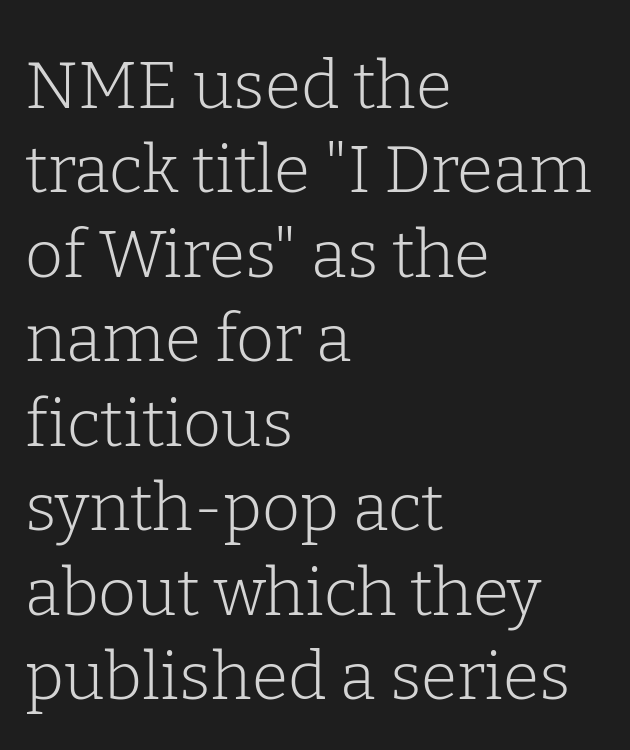
{"serif": "yes", "italic": "no", "bold": "no", "weight": "light", "width": "normal", "stroke_contrast": "low", "x_height": "medium", "monospaced": "no", "underline": "no", "align": "left", "line_spacing": "normal", "line_spacing_ratio": 1.28, "letter_spacing": "normal", "letter_spacing_em": 0.0, "glyph_px": 66}
